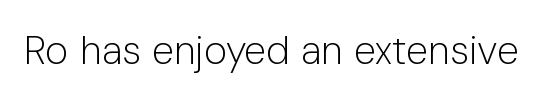
Do the characters align in a grid? No, the font is proportional. The letterforms sit shoulder to shoulder at normal distance. The typeface chosen for these lines omits serifs. Check the space under the baseline: it is left empty. Vertical stems look standard width or narrower in stroke. Designer's note — italics off, roman on.
